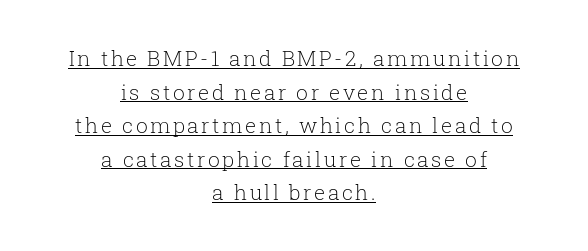
The image shows 21 px text type, upright; set centered, normal line spacing (1.6x), underlined.
